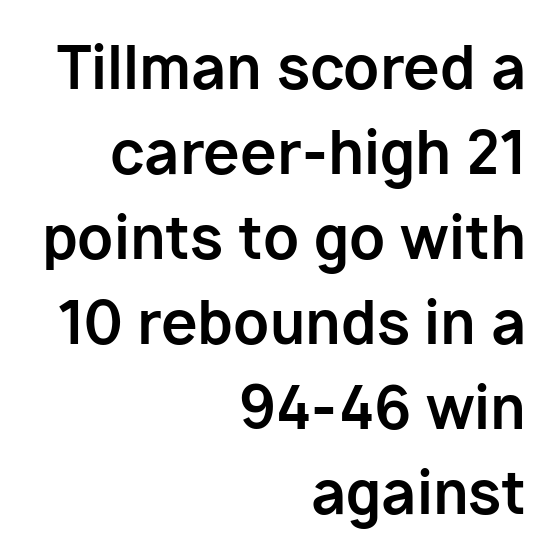
Q: Is the text bold? A: Yes.
Q: Is the text italic (slanted)? A: No, it is upright.
Q: Is the typeface a serif or a sans-serif typeface? A: Sans-serif.
Q: Is the text underlined? A: No.
Q: How is the paragraph aligned? A: Right-aligned.
Q: Is the spacing between letters normal or unusually wide? A: Normal.
Q: Is the spacing between lines tight, normal or loose? A: Normal.
Q: Width (condensed, normal, or wide)? A: Normal.
Q: Stroke contrast? A: Low.
Q: x-height? A: Medium.
Q: Monospaced? A: No.
